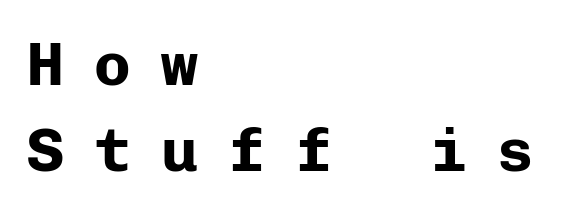
The glyphs in this specimen are sans serif. Quick note: not italic, upright. As a designer I'd log this as weight 700, bold. This block has exactly the height ordinary leading produces. Look at the tracking — it's clearly loosened, letters drifting apart. Just letters on the line, the space beneath them empty.
